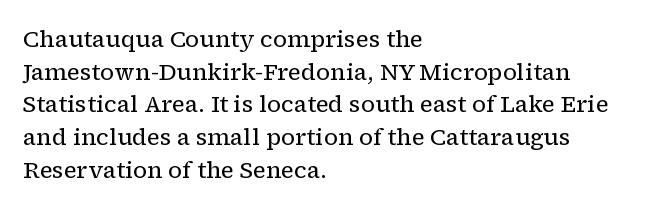
{"italic": "no", "bold": "no", "underline": "no", "align": "left", "line_spacing": "normal", "line_spacing_ratio": 1.42, "letter_spacing": "normal", "letter_spacing_em": 0.0, "glyph_px": 23}
